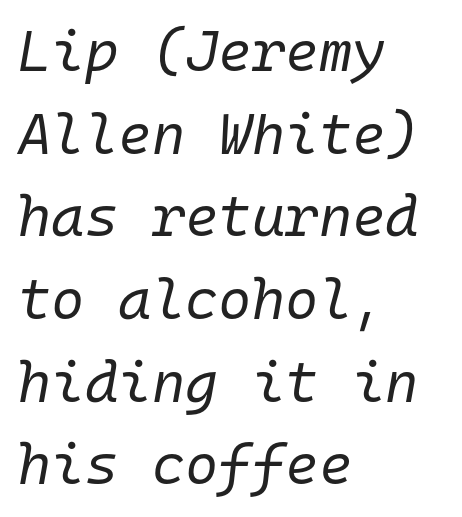
The image shows 57 px regular-weight type, italic (leaning right), monospaced; set left-aligned, normal line spacing (1.45x), normal letter spacing, not underlined; low stroke contrast and a medium x-height.
